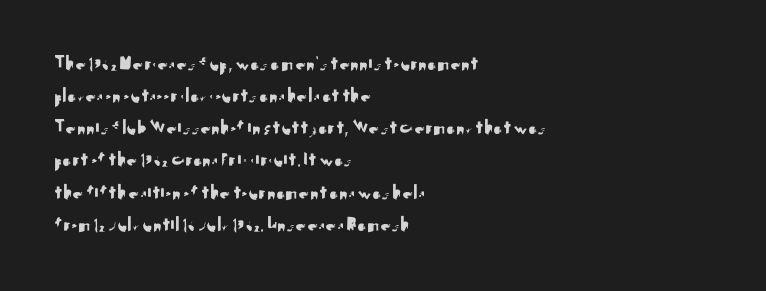
{"italic": "no", "underline": "no", "align": "left", "line_spacing": "normal", "line_spacing_ratio": 1.53, "letter_spacing": "normal", "letter_spacing_em": 0.0, "glyph_px": 21}
